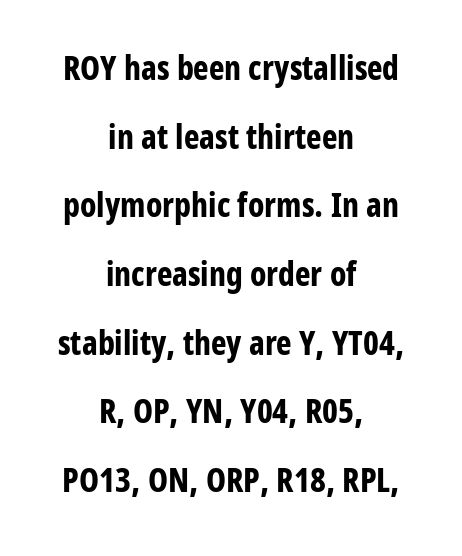
{"serif": "no", "italic": "no", "bold": "yes", "weight": "bold", "width": "condensed", "stroke_contrast": "low", "x_height": "medium", "monospaced": "no", "underline": "no", "align": "center", "line_spacing": "loose", "line_spacing_ratio": 2.08, "letter_spacing": "normal", "letter_spacing_em": 0.0, "glyph_px": 33}
